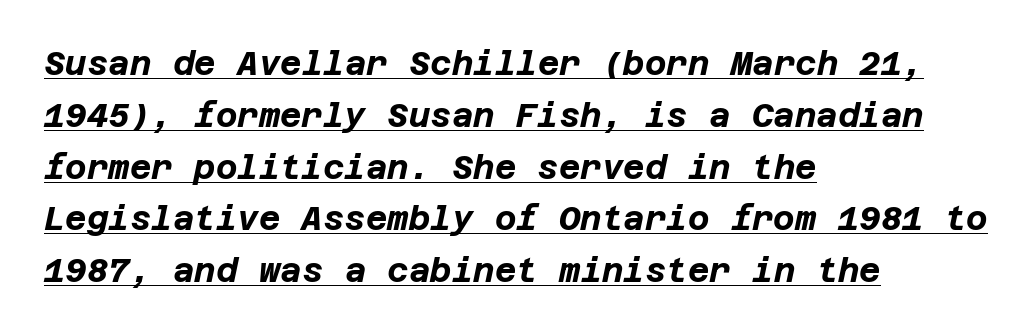
Q: Is the text bold? A: Yes.
Q: Is the text italic (slanted)? A: Yes, it leans right by about 12 degrees.
Q: Is the text underlined? A: Yes.
Q: How is the paragraph aligned? A: Left-aligned.
Q: Is the spacing between letters normal or unusually wide? A: Normal.
Q: Is the spacing between lines tight, normal or loose? A: Normal.
Q: Width (condensed, normal, or wide)? A: Normal.
Q: Stroke contrast? A: Low.
Q: x-height? A: Large.
